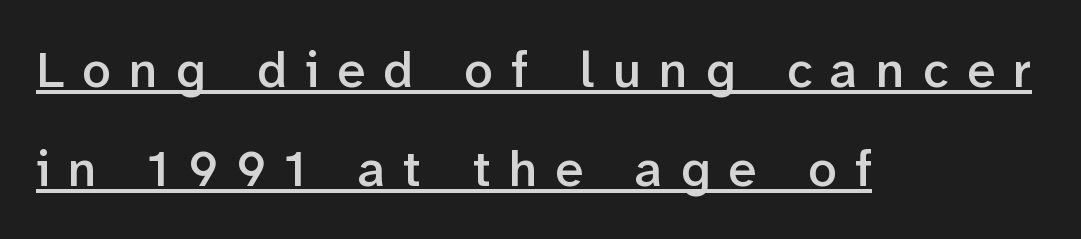
Q: Is the text bold? A: Semi-bold.
Q: Is the text italic (slanted)? A: No, it is upright.
Q: Is the typeface a serif or a sans-serif typeface? A: Sans-serif.
Q: Is the text underlined? A: Yes.
Q: How is the paragraph aligned? A: Left-aligned.
Q: Is the spacing between letters normal or unusually wide? A: Unusually wide.
Q: Is the spacing between lines tight, normal or loose? A: Loose.
Q: Width (condensed, normal, or wide)? A: Normal.
Q: Stroke contrast? A: Low.
Q: x-height? A: Medium.
Q: Monospaced? A: No.
